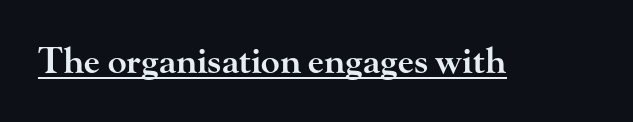
The image shows 35 px semibold, wide serif type, upright; set normal letter spacing, underlined; high stroke contrast and a small x-height.
